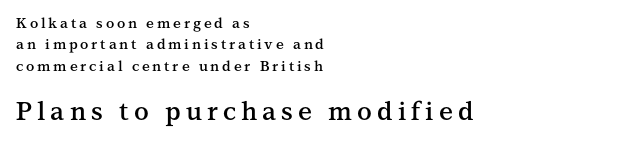
Clear beneath every line of the passage. Whoever set this made the second block the dominant, larger element. The ragged edge is on the right, which tells us the setting is flush left. Letter spacing: wide. Honestly, the row spacing looks completely unremarkable.
